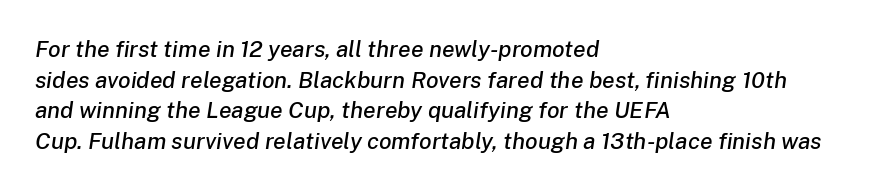
The image shows 23 px text type, italic (leaning right); set left-aligned, normal line spacing (1.33x), normal letter spacing, not underlined.
